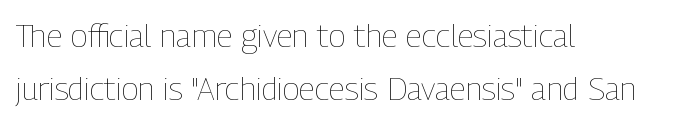
Q: Is the text bold? A: No.
Q: Is the text italic (slanted)? A: No, it is upright.
Q: Is the text underlined? A: No.
Q: How is the paragraph aligned? A: Left-aligned.
Q: Is the spacing between letters normal or unusually wide? A: Normal.
Q: Is the spacing between lines tight, normal or loose? A: Normal.
Q: Width (condensed, normal, or wide)? A: Condensed.
Q: Stroke contrast? A: Low.
Q: x-height? A: Medium.
Q: Monospaced? A: No.
